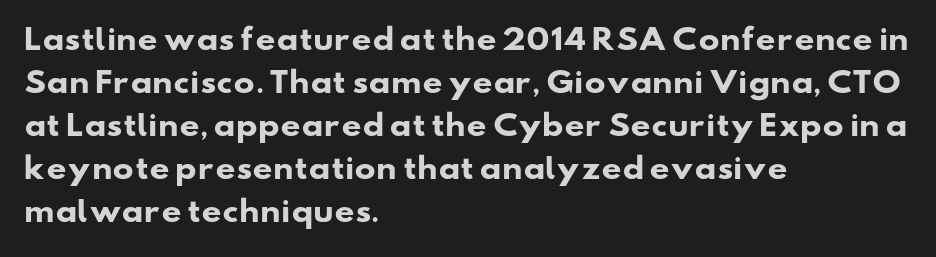
Q: Is the text bold? A: Yes.
Q: Is the typeface a serif or a sans-serif typeface? A: Sans-serif.
Q: Is the text underlined? A: No.
Q: How is the paragraph aligned? A: Left-aligned.
Q: Is the spacing between letters normal or unusually wide? A: Normal.
Q: Is the spacing between lines tight, normal or loose? A: Normal.
Q: Width (condensed, normal, or wide)? A: Wide.
Q: Stroke contrast? A: Low.
Q: x-height? A: Small.
Q: Monospaced? A: No.
